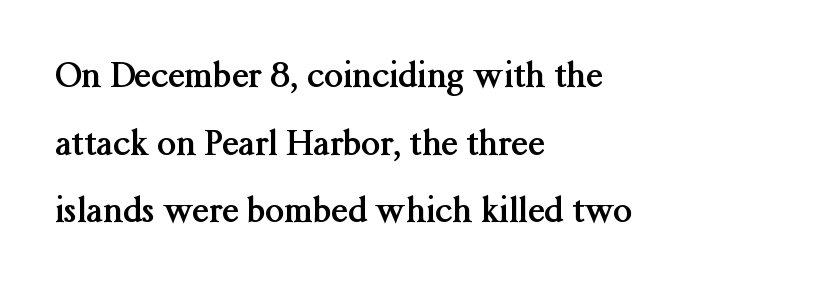
{"serif": "yes", "italic": "no", "bold": "yes", "weight": "semibold", "width": "normal", "stroke_contrast": "medium", "x_height": "medium", "monospaced": "no", "underline": "no", "align": "left", "line_spacing": "loose", "line_spacing_ratio": 1.99, "letter_spacing": "normal", "letter_spacing_em": 0.0, "glyph_px": 34}
